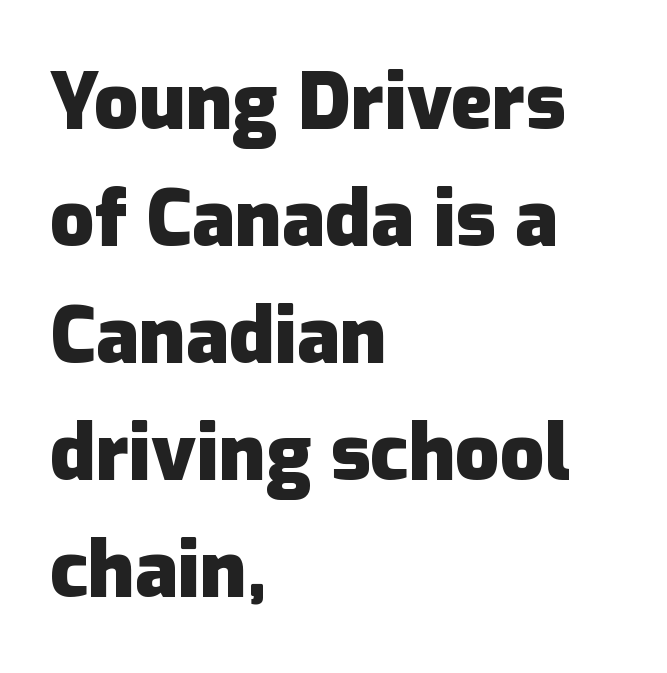
Q: Is the text bold? A: Yes.
Q: Is the text italic (slanted)? A: No, it is upright.
Q: Is the typeface a serif or a sans-serif typeface? A: Sans-serif.
Q: Is the text underlined? A: No.
Q: How is the paragraph aligned? A: Left-aligned.
Q: Is the spacing between letters normal or unusually wide? A: Normal.
Q: Is the spacing between lines tight, normal or loose? A: Normal.
Q: Width (condensed, normal, or wide)? A: Normal.
Q: Stroke contrast? A: Low.
Q: x-height? A: Medium.
Q: Monospaced? A: No.
